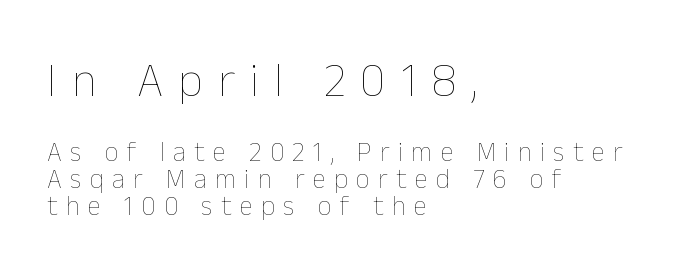
Here the first block reads like a headline and the second like body copy. A roman cut, with each character standing at attention. Weight: regular or lighter. This sample has the flowing, uneven cadence of proportional lettering.
